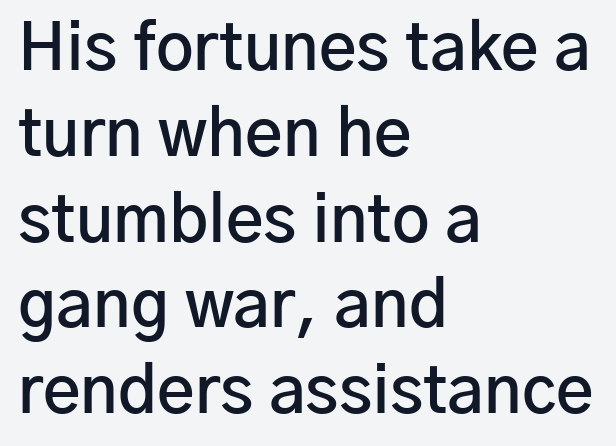
The image shows 65 px semibold sans-serif type, upright; set left-aligned, normal line spacing (1.32x), normal letter spacing, not underlined; low stroke contrast and a medium x-height.
